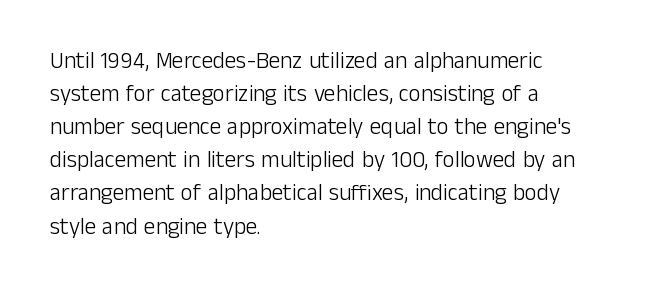
The image shows 23 px text type, upright; set left-aligned, normal line spacing (1.44x), normal letter spacing, not underlined.
